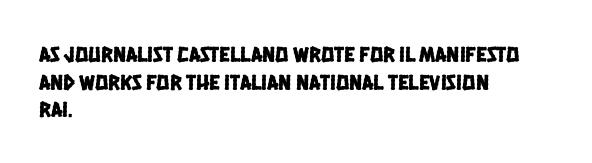
The image shows 22 px text type; set left-aligned, normal line spacing (1.26x), normal letter spacing, not underlined.
